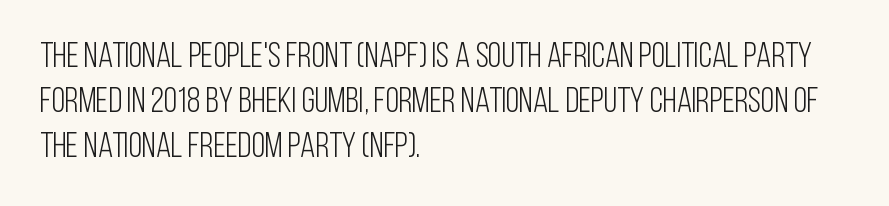
The string is rendered with underlining switched off. The line texture is even and compact thanks to regular tracking. Notice how the passage keeps a crisp vertical edge on the left only. This sample uses an upright cut, with every glyph sitting square on the baseline. The letterforms sit at book weight or below. In terms of leading, this rendering sits right in the middle.
